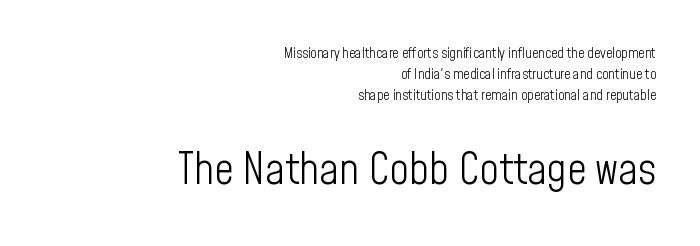
Alignment: flush right. Honestly, the row spacing looks completely unremarkable. A roman cut, with each character standing at attention. Reading top to bottom, the characters get bigger at the block break. Here the designer chose a conventional face with non-uniform glyph widths. Check the space under the baseline: it is left empty.
